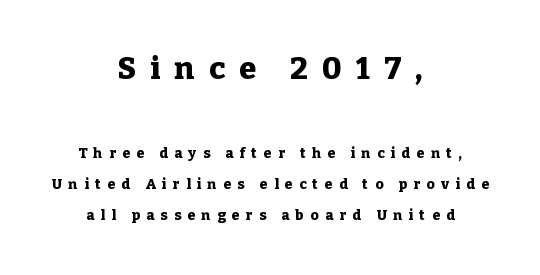
Q: Is the text bold? A: Yes.
Q: Is the text italic (slanted)? A: No, it is upright.
Q: Is the typeface a serif or a sans-serif typeface? A: Serif.
Q: Is the text underlined? A: No.
Q: How is the paragraph aligned? A: Centered.
Q: Is the spacing between letters normal or unusually wide? A: Unusually wide.
Q: Is the spacing between lines tight, normal or loose? A: Loose.
Q: Which block of text is set in a larger size, the first (top) or the second (bottom)? A: The first (top) one.
Q: Width (condensed, normal, or wide)? A: Normal.
Q: Stroke contrast? A: Low.
Q: x-height? A: Medium.
Q: Monospaced? A: No.
